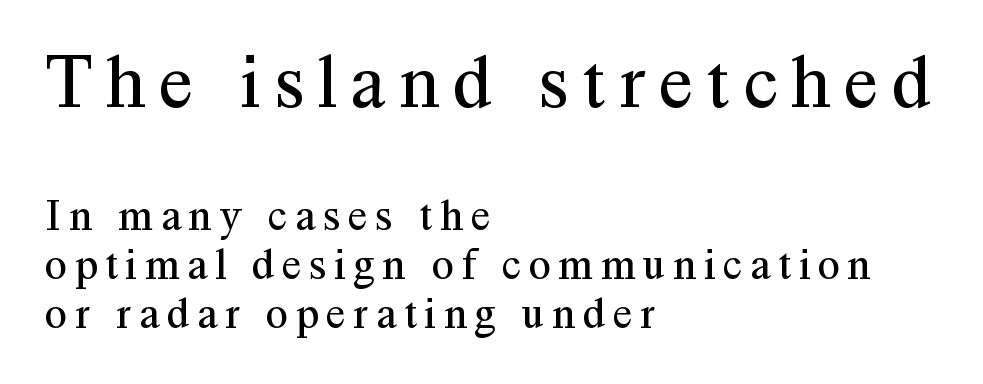
The axis of the letterforms is exactly vertical. The strip under each line holds only bare page. Observe the serifs anchoring each vertical stroke in this sample. Caption: multi-line text, flush left, ragged right.
